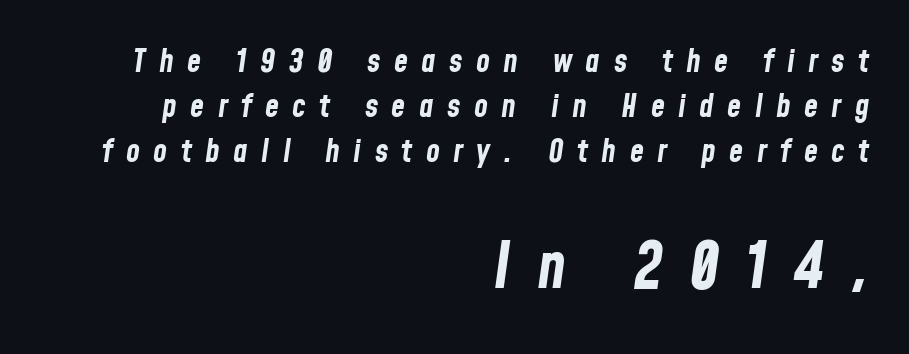
{"italic": "yes", "lean": "right", "slant_degrees": 8, "bold": "yes", "weight": "bold", "width": "condensed", "stroke_contrast": "low", "x_height": "medium", "monospaced": "no", "underline": "no", "align": "right", "line_spacing": "normal", "line_spacing_ratio": 1.4, "letter_spacing": "wide", "letter_spacing_em": 0.42, "larger_block": "second", "size_ratio": 1.97, "glyph_px": 63}
